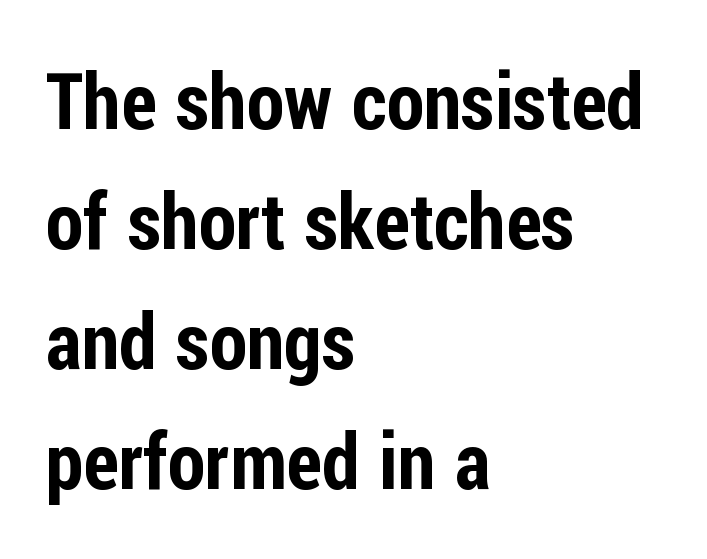
{"serif": "no", "italic": "no", "width": "condensed", "stroke_contrast": "low", "x_height": "medium", "monospaced": "no", "underline": "no", "align": "left", "line_spacing": "normal", "line_spacing_ratio": 1.56, "letter_spacing": "normal", "letter_spacing_em": 0.0, "glyph_px": 77}
